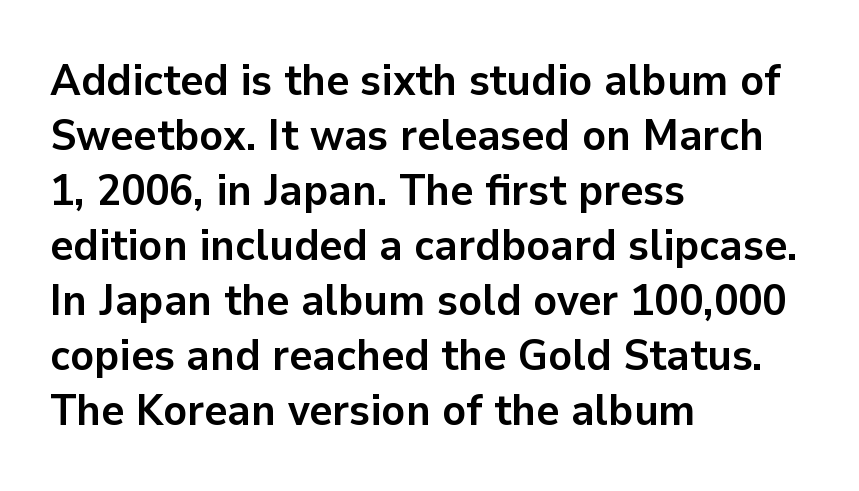
The rendering anchors every line to the left-hand side. The space beneath each line is pristine and unruled. Notice how the stems are strictly vertical — no italics here. The letters advance in unequal steps, a hallmark of proportional type. Spacing between characters is what you'd get straight out of the box.
